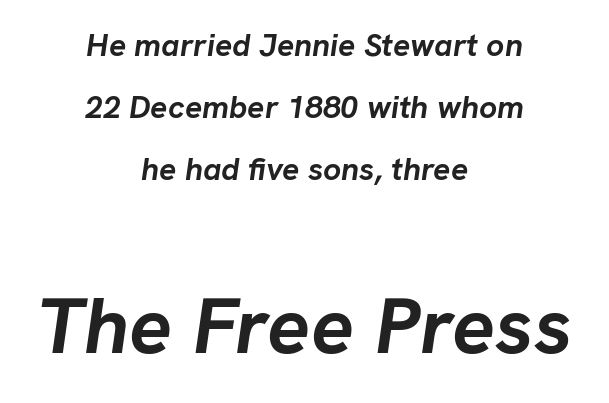
{"italic": "yes", "lean": "right", "slant_degrees": 8, "bold": "yes", "weight": "semibold", "width": "normal", "stroke_contrast": "low", "x_height": "medium", "monospaced": "no", "underline": "no", "align": "center", "line_spacing": "loose", "line_spacing_ratio": 1.93, "letter_spacing": "normal", "letter_spacing_em": 0.0, "larger_block": "second", "size_ratio": 2.5, "glyph_px": 80}
